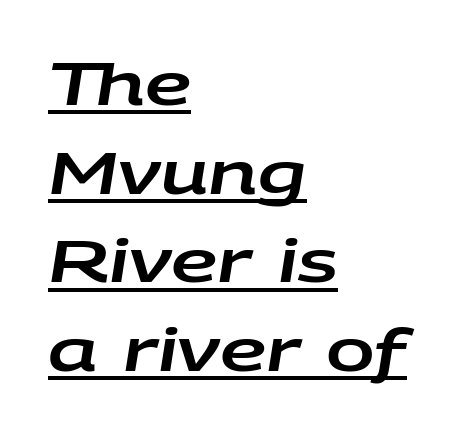
The image shows 58 px wide type, italic (leaning right); set left-aligned, normal line spacing (1.53x), normal letter spacing, underlined; low stroke contrast and a large x-height.
